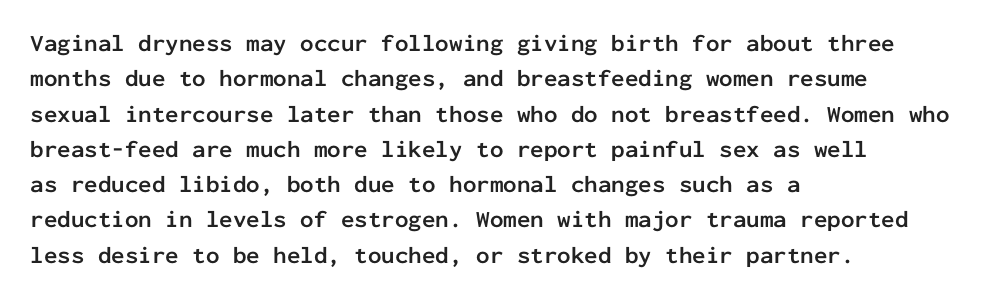
The baseline area is clear. Rendered with straight, roman letterforms. The face used here has the dense, thick strokes of a bold. One-word summary of the alignment: left.
